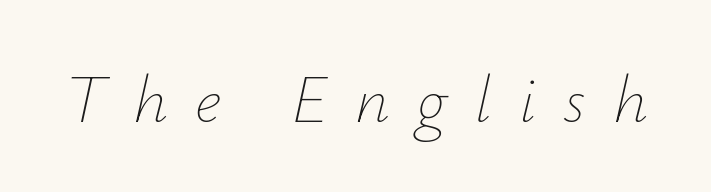
{"italic": "yes", "lean": "right", "slant_degrees": 12, "bold": "no", "weight": "thin", "width": "normal", "stroke_contrast": "low", "x_height": "small", "monospaced": "no", "underline": "no", "letter_spacing": "wide", "letter_spacing_em": 0.4, "glyph_px": 68}
